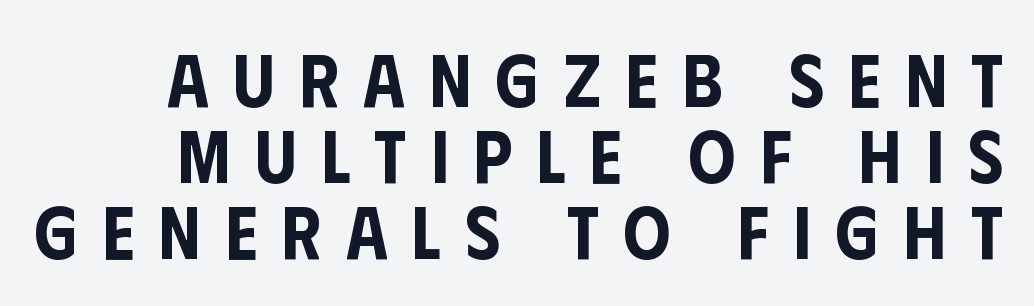
Q: Is the text italic (slanted)? A: No, it is upright.
Q: Is the typeface a serif or a sans-serif typeface? A: Sans-serif.
Q: Is the text underlined? A: No.
Q: Is the spacing between letters normal or unusually wide? A: Unusually wide.
Q: Is the spacing between lines tight, normal or loose? A: Tight.
Q: Width (condensed, normal, or wide)? A: Condensed.
Q: Stroke contrast? A: Low.
Q: x-height? A: Large.
Q: Monospaced? A: No.
